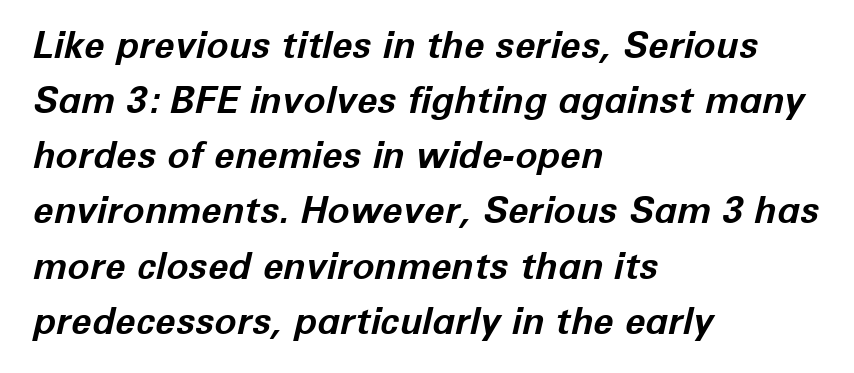
Q: Is the text bold? A: Yes.
Q: Is the text italic (slanted)? A: Yes, it leans right by about 12 degrees.
Q: Is the text underlined? A: No.
Q: How is the paragraph aligned? A: Left-aligned.
Q: Is the spacing between letters normal or unusually wide? A: Normal.
Q: Is the spacing between lines tight, normal or loose? A: Normal.
Q: Width (condensed, normal, or wide)? A: Normal.
Q: Stroke contrast? A: Low.
Q: x-height? A: Medium.
Q: Monospaced? A: No.
